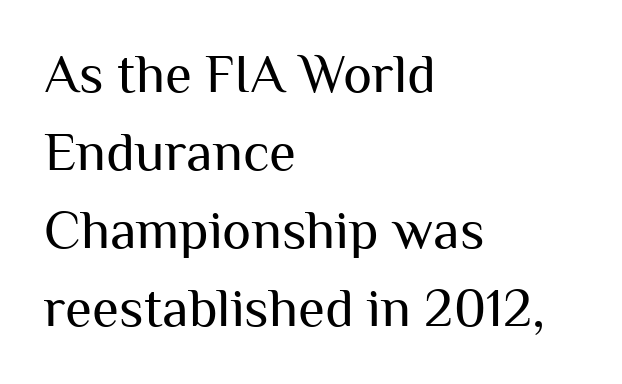
{"serif": "no", "italic": "no", "bold": "no", "weight": "regular", "width": "normal", "stroke_contrast": "medium", "x_height": "medium", "monospaced": "no", "underline": "no", "align": "left", "line_spacing": "normal", "line_spacing_ratio": 1.42, "letter_spacing": "normal", "letter_spacing_em": 0.0, "glyph_px": 55}
